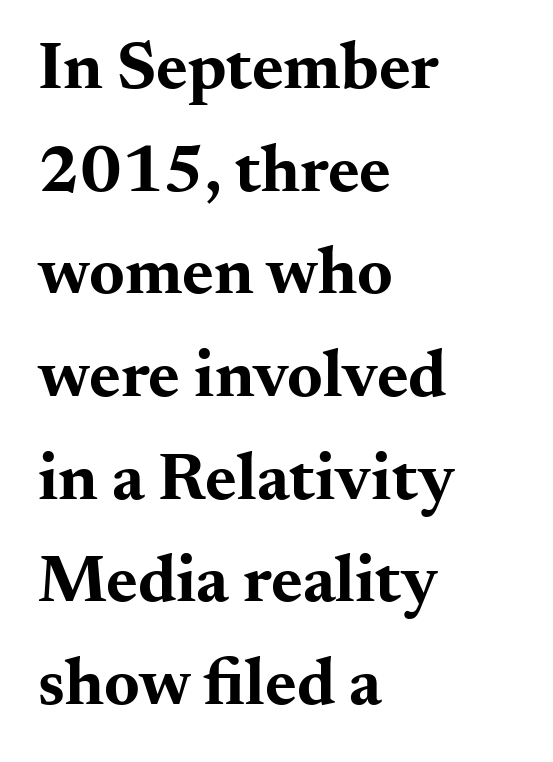
{"serif": "yes", "italic": "no", "bold": "yes", "weight": "bold", "width": "wide", "stroke_contrast": "medium", "x_height": "small", "monospaced": "no", "underline": "no", "align": "left", "line_spacing": "normal", "line_spacing_ratio": 1.51, "letter_spacing": "normal", "letter_spacing_em": 0.0, "glyph_px": 68}
